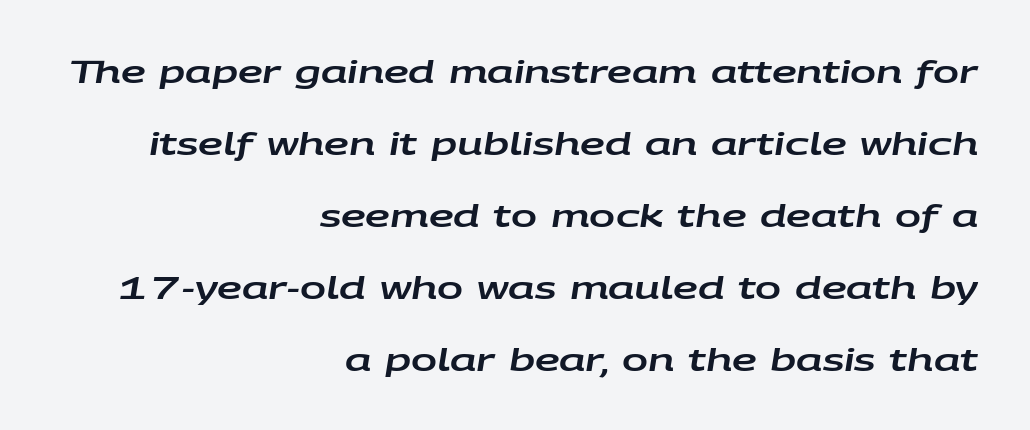
The tracking reads as untouched default to a designer's eye. Letters rest on an invisible, unmarked baseline. The text carries the slant typical of an italic or oblique font. Note the varied advance widths — an 'i' is clearly narrower than an 'm'. Which margin do the lines hug? The right one — the left edge is uneven. The passage shown stacks its lines with a broad gap.
